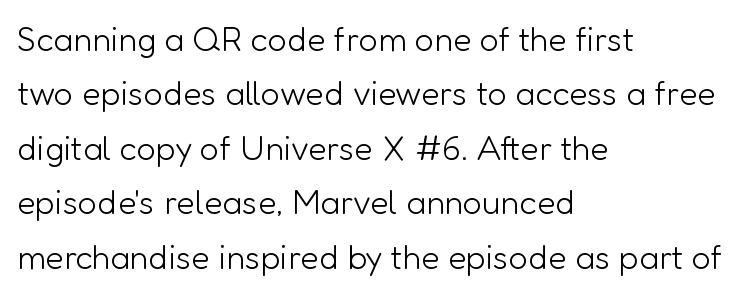
The image shows 34 px light sans-serif type, upright; set left-aligned, normal line spacing (1.6x), normal letter spacing, not underlined; low stroke contrast and a medium x-height.
